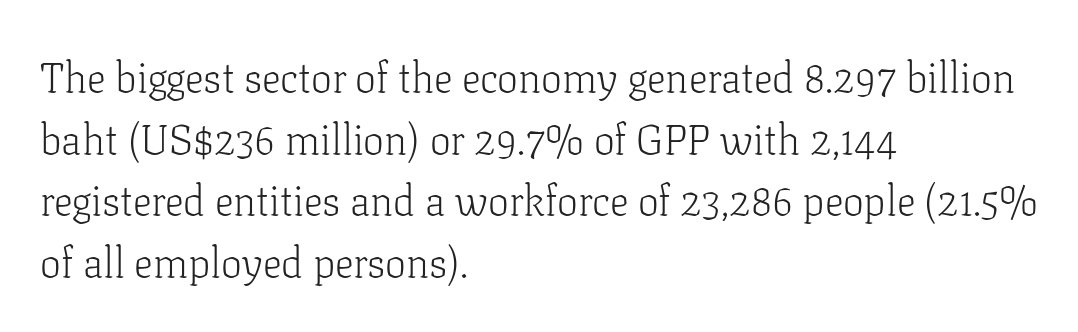
The image shows 42 px light serif type, upright; set left-aligned, normal line spacing (1.47x), normal letter spacing, not underlined; low stroke contrast and a medium x-height.
